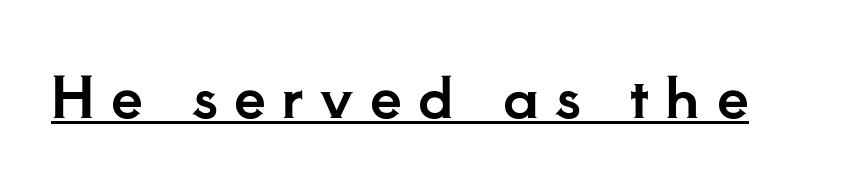
{"serif": "yes", "italic": "no", "width": "normal", "stroke_contrast": "low", "x_height": "small", "monospaced": "no", "underline": "yes", "letter_spacing": "wide", "letter_spacing_em": 0.29, "glyph_px": 57}
